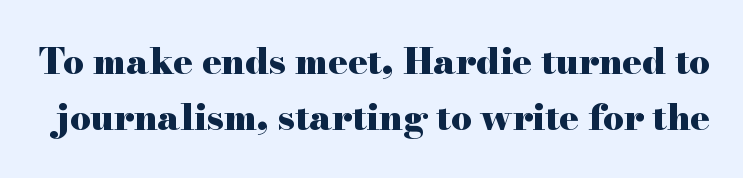
{"serif": "yes", "italic": "no", "bold": "yes", "weight": "heavy", "width": "wide", "stroke_contrast": "high", "x_height": "small", "monospaced": "no", "underline": "no", "line_spacing": "normal", "line_spacing_ratio": 1.55, "letter_spacing": "normal", "letter_spacing_em": 0.0, "glyph_px": 36}
